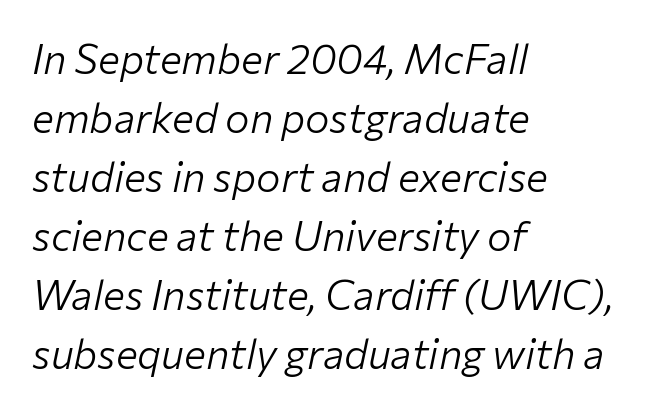
{"italic": "yes", "lean": "right", "slant_degrees": 12, "bold": "no", "weight": "light", "width": "normal", "stroke_contrast": "low", "x_height": "medium", "monospaced": "no", "underline": "no", "align": "left", "line_spacing": "normal", "line_spacing_ratio": 1.44, "letter_spacing": "normal", "letter_spacing_em": 0.0, "glyph_px": 41}
